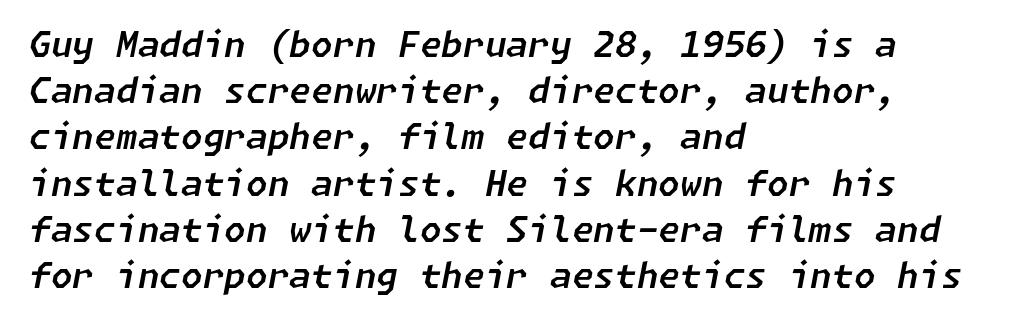
{"italic": "yes", "lean": "right", "slant_degrees": 11, "width": "normal", "stroke_contrast": "low", "x_height": "medium", "underline": "no", "align": "left", "line_spacing": "normal", "line_spacing_ratio": 1.32, "letter_spacing": "normal", "letter_spacing_em": 0.0, "glyph_px": 35}
